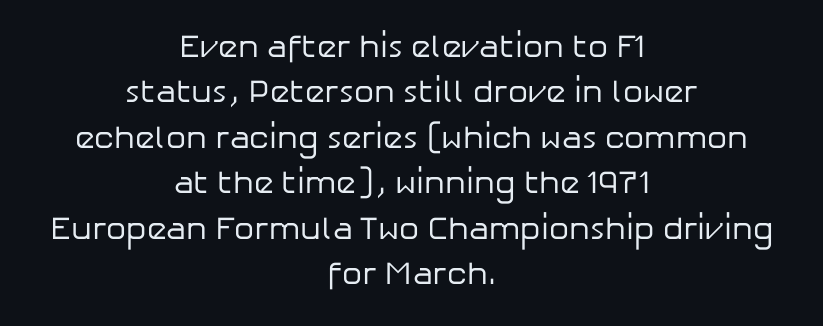
Q: Is the text bold? A: No.
Q: Is the text italic (slanted)? A: No, it is upright.
Q: Is the typeface a serif or a sans-serif typeface? A: Sans-serif.
Q: Is the text underlined? A: No.
Q: How is the paragraph aligned? A: Centered.
Q: Is the spacing between letters normal or unusually wide? A: Normal.
Q: Is the spacing between lines tight, normal or loose? A: Normal.
Q: Width (condensed, normal, or wide)? A: Normal.
Q: Stroke contrast? A: Low.
Q: x-height? A: Medium.
Q: Monospaced? A: No.
